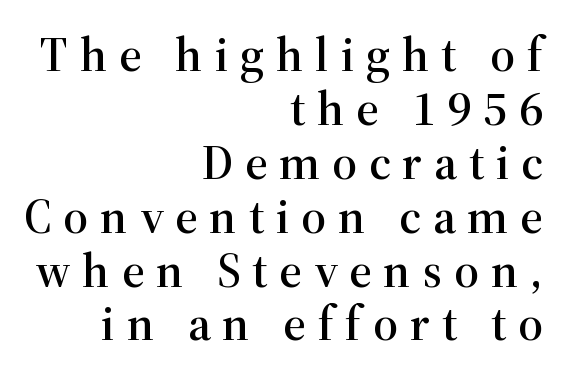
Q: Is the text italic (slanted)? A: No, it is upright.
Q: Is the typeface a serif or a sans-serif typeface? A: Serif.
Q: Is the text underlined? A: No.
Q: How is the paragraph aligned? A: Right-aligned.
Q: Is the spacing between letters normal or unusually wide? A: Unusually wide.
Q: Is the spacing between lines tight, normal or loose? A: Tight.
Q: Width (condensed, normal, or wide)? A: Normal.
Q: Stroke contrast? A: High.
Q: x-height? A: Medium.
Q: Monospaced? A: No.
